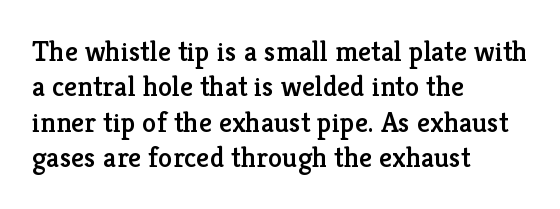
The image shows 29 px serif type, upright; set left-aligned, line spacing 1.22x, normal letter spacing, not underlined; low stroke contrast and a medium x-height.
